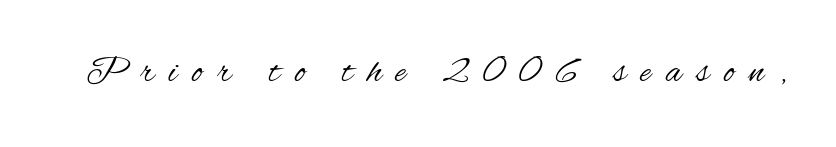
The image shows 37 px regular-weight, condensed sans-serif type; set unusually wide letter spacing (+0.4 em), not underlined; medium stroke contrast and a small x-height.
